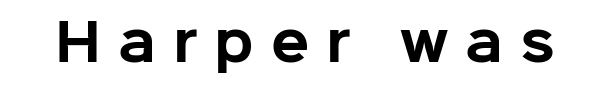
{"serif": "no", "italic": "no", "bold": "yes", "weight": "bold", "width": "normal", "stroke_contrast": "low", "x_height": "medium", "monospaced": "no", "underline": "no", "letter_spacing": "wide", "letter_spacing_em": 0.34, "glyph_px": 50}
